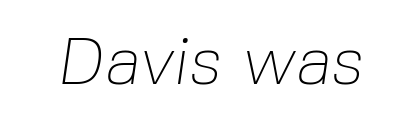
The rendering uses natural spacing where letterforms have individual widths. Characters follow at the spacing the type designer built in. Weight class: somewhere from thin through regular. The zone under the glyphs is completely vacant. Is this a sans? Yes — the strokes have no serifs.
